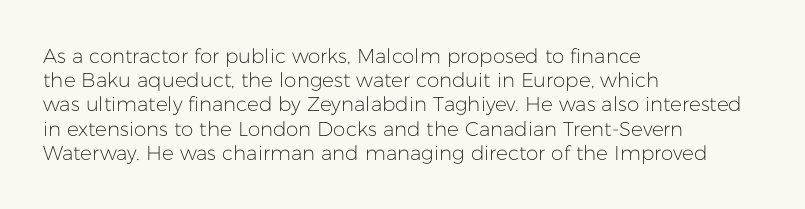
Tall strokes in this sample are plumb rather than angled. Decoration check: the copy has no underline. Words appear dense and cohesive because spacing is normal. The typesetter chose a ragged-right arrangement here.
